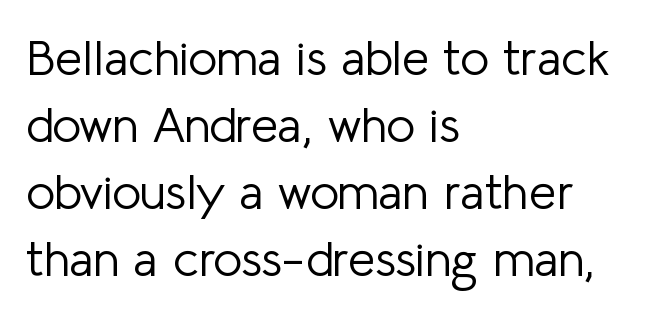
Q: Is the text bold? A: No.
Q: Is the text italic (slanted)? A: No, it is upright.
Q: Is the typeface a serif or a sans-serif typeface? A: Sans-serif.
Q: Is the text underlined? A: No.
Q: How is the paragraph aligned? A: Left-aligned.
Q: Is the spacing between letters normal or unusually wide? A: Normal.
Q: Is the spacing between lines tight, normal or loose? A: Normal.
Q: Width (condensed, normal, or wide)? A: Normal.
Q: Stroke contrast? A: Low.
Q: x-height? A: Medium.
Q: Monospaced? A: No.
